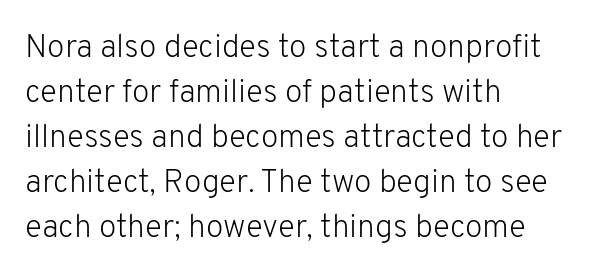
{"serif": "no", "italic": "no", "bold": "no", "weight": "light", "width": "normal", "stroke_contrast": "low", "x_height": "medium", "monospaced": "no", "underline": "no", "align": "left", "line_spacing": "normal", "line_spacing_ratio": 1.41, "letter_spacing": "normal", "letter_spacing_em": 0.0, "glyph_px": 32}
